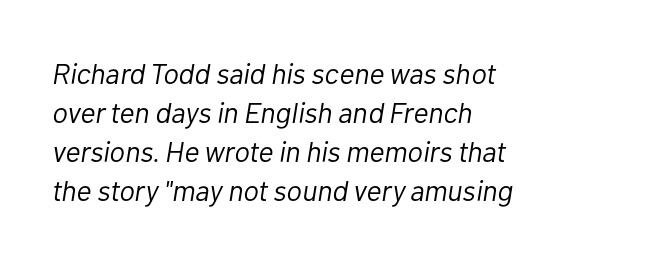
The image shows 29 px light type, italic (leaning right); set left-aligned, normal line spacing (1.34x), normal letter spacing, not underlined; low stroke contrast and a medium x-height.
